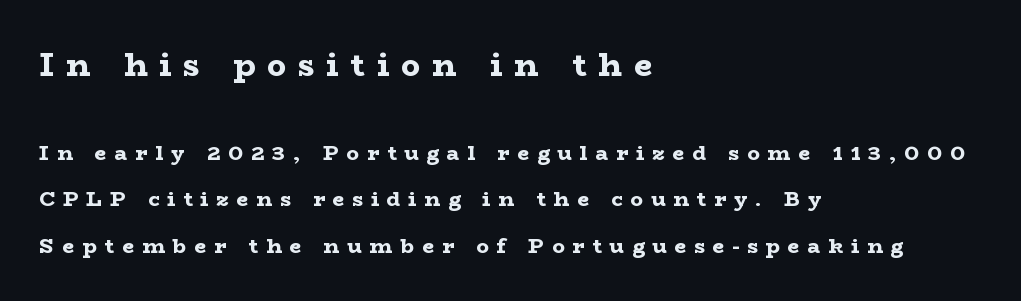
{"serif": "yes", "italic": "no", "bold": "yes", "weight": "bold", "width": "wide", "stroke_contrast": "low", "x_height": "medium", "monospaced": "no", "underline": "no", "align": "left", "line_spacing": "loose", "line_spacing_ratio": 2.22, "letter_spacing": "wide", "letter_spacing_em": 0.38, "larger_block": "first", "size_ratio": 1.52, "glyph_px": 32}
